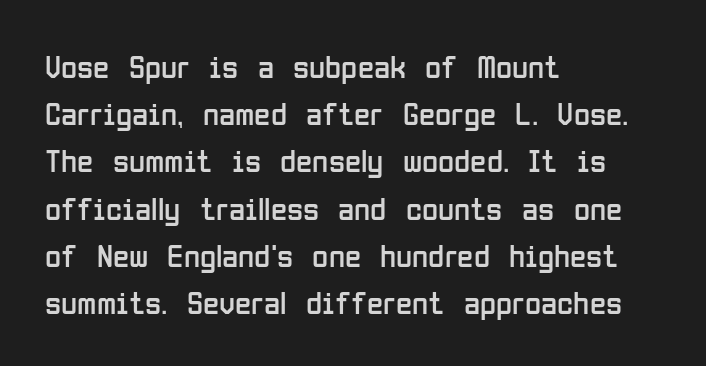
You could not count columns in this text — the font is proportionally spaced. A clean baseline with only descenders dipping below it. Typographically, this falls in the sans-serif category. Successive baselines arrive at the customary interval. The type sits square on the baseline with zero lean. Inter-character spacing is left at the font's built-in metrics.
